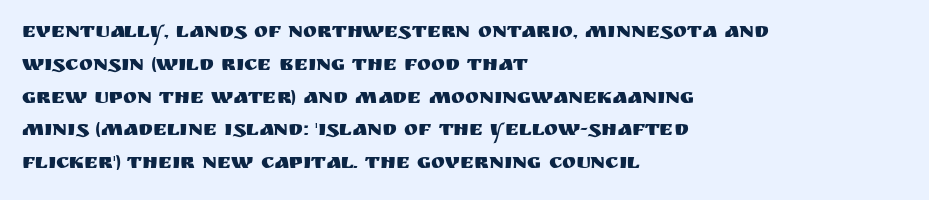
{"italic": "no", "underline": "no", "align": "left", "line_spacing": "normal", "line_spacing_ratio": 1.56, "letter_spacing": "normal", "letter_spacing_em": 0.0, "glyph_px": 21}
